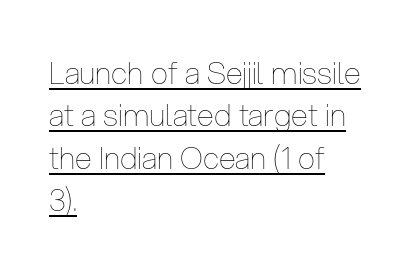
The image shows 31 px thin, condensed type, upright; set left-aligned, normal line spacing (1.37x), normal letter spacing, underlined; low stroke contrast and a medium x-height.
